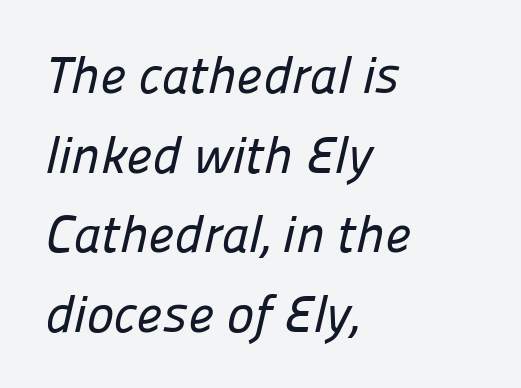
The letterforms sit shoulder to shoulder at normal distance. The font family rendered here belongs to the sans-serif group. Line starts are locked; line ends wander. A bare baseline throughout the passage. This block has exactly the height ordinary leading produces. Character widths vary here, with narrow letters taking less room than wide ones.
